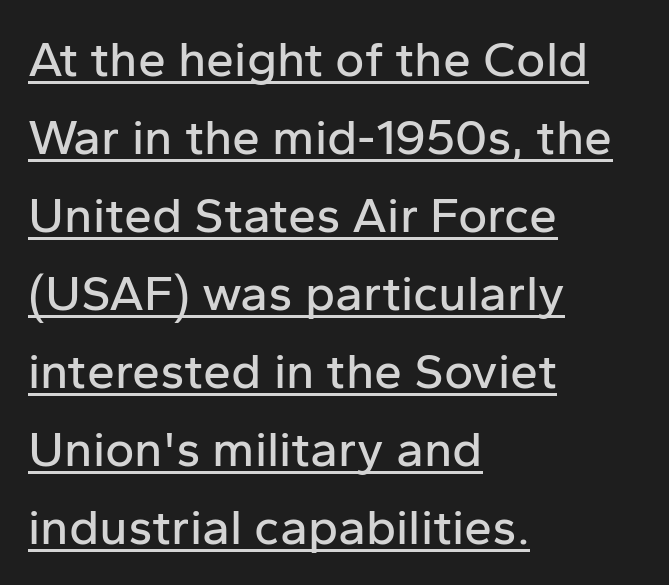
The image shows 50 px sans-serif type, upright; set left-aligned, normal line spacing (1.56x), normal letter spacing, underlined; low stroke contrast and a medium x-height.
